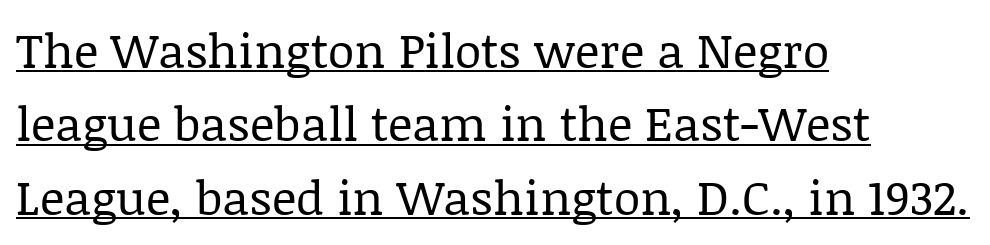
The image shows 48 px regular-weight serif type, upright; set left-aligned, normal line spacing (1.53x), normal letter spacing, underlined; low stroke contrast and a large x-height.
